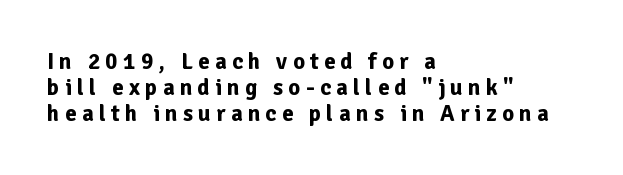
Lines of text with bare space underneath. Line spacing here is tight. Strong, thick strokes mark this as bold type. Does the lettering tilt? It doesn't — this is upright. Someone cranked the tracking dial way up on this one. Typeset ragged right — the left edge is the straight one.
